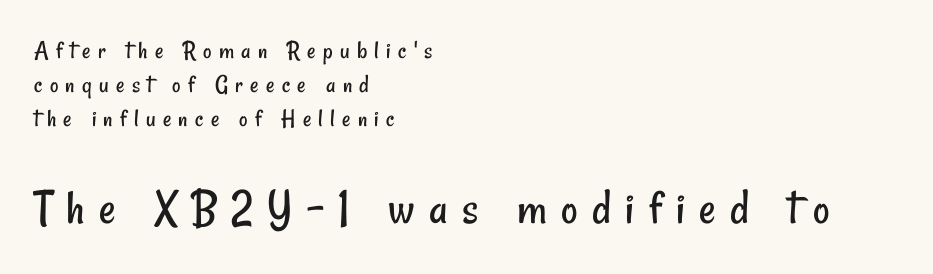
The image shows 51 px regular-weight, condensed sans-serif type; set left-aligned, normal line spacing (1.31x), unusually wide letter spacing (+0.28 em), not underlined; the second (bottom) block is 1.96x larger; low stroke contrast and a small x-height.
